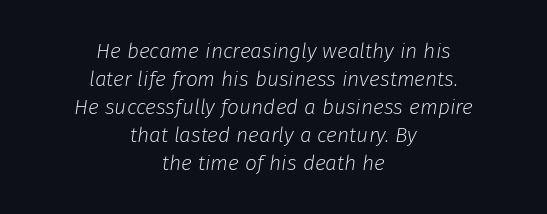
{"italic": "yes", "lean": "right", "slant_degrees": 8, "bold": "no", "underline": "no", "align": "center", "line_spacing": "normal", "line_spacing_ratio": 1.33, "letter_spacing": "normal", "letter_spacing_em": 0.0, "glyph_px": 21}
